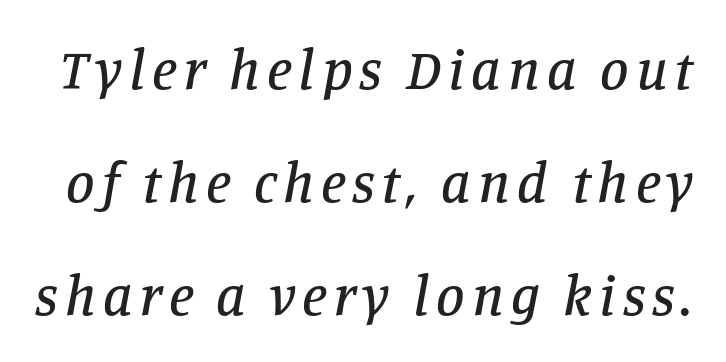
Q: Is the text italic (slanted)? A: Yes, it leans right by about 11 degrees.
Q: Is the typeface a serif or a sans-serif typeface? A: Serif.
Q: Is the text underlined? A: No.
Q: Is the spacing between lines tight, normal or loose? A: Loose.
Q: Width (condensed, normal, or wide)? A: Normal.
Q: Stroke contrast? A: Low.
Q: x-height? A: Large.
Q: Monospaced? A: No.
